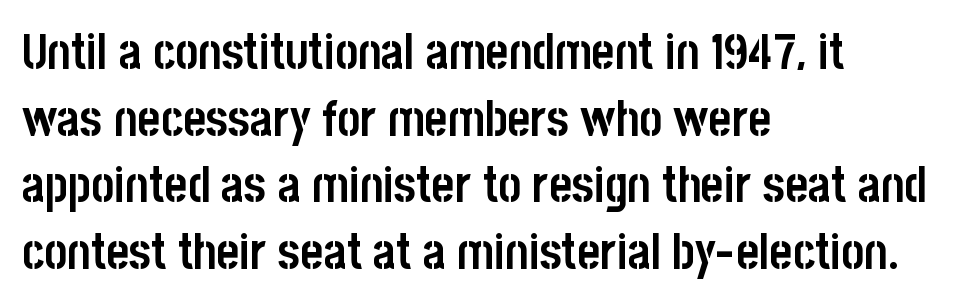
The image shows 49 px semibold, condensed sans-serif type, upright; set left-aligned, normal line spacing (1.36x), normal letter spacing, not underlined; low stroke contrast and a large x-height.
